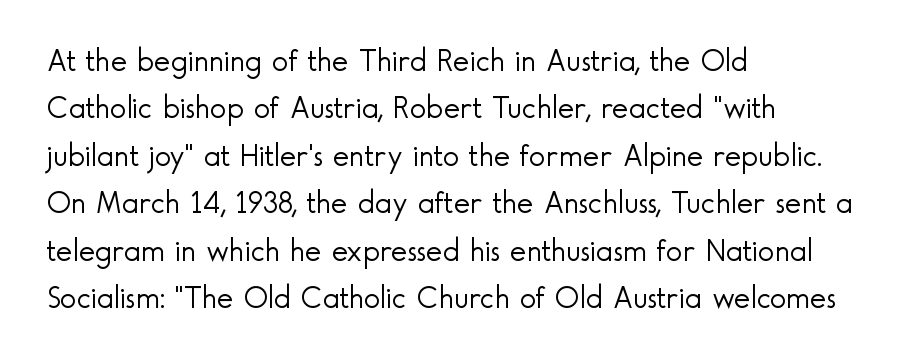
Q: Is the text bold? A: No.
Q: Is the text italic (slanted)? A: No, it is upright.
Q: Is the typeface a serif or a sans-serif typeface? A: Sans-serif.
Q: Is the text underlined? A: No.
Q: How is the paragraph aligned? A: Left-aligned.
Q: Is the spacing between letters normal or unusually wide? A: Normal.
Q: Is the spacing between lines tight, normal or loose? A: Normal.
Q: Width (condensed, normal, or wide)? A: Normal.
Q: x-height? A: Small.
Q: Monospaced? A: No.
